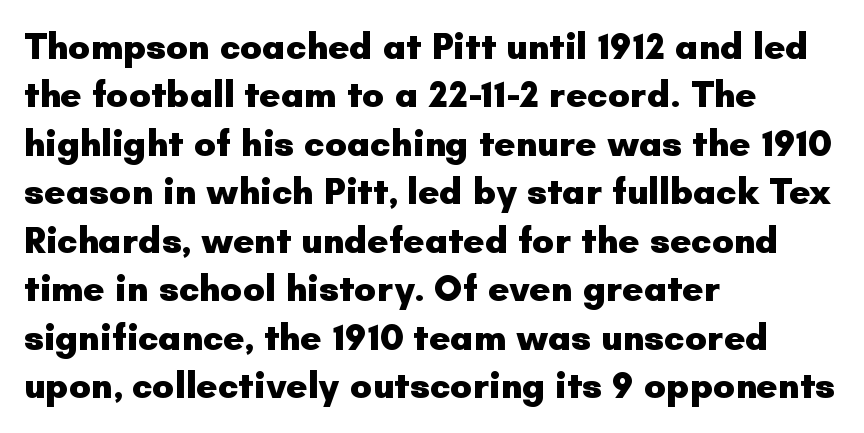
The image shows 37 px heavy sans-serif type, upright; set left-aligned, normal line spacing (1.31x), normal letter spacing, not underlined; low stroke contrast and a small x-height.
